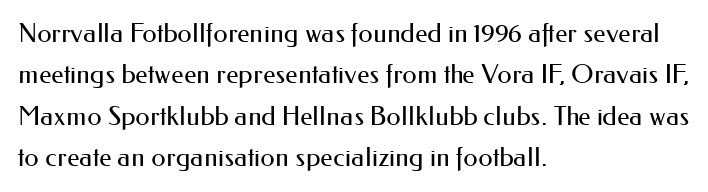
{"italic": "no", "bold": "no", "underline": "no", "align": "left", "line_spacing": "normal", "line_spacing_ratio": 1.59, "letter_spacing": "normal", "letter_spacing_em": 0.0, "glyph_px": 26}
